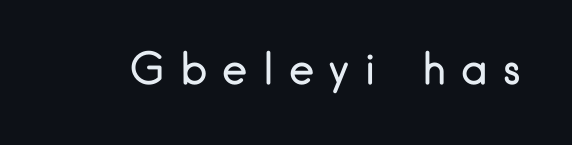
{"serif": "no", "italic": "no", "bold": "no", "weight": "regular", "width": "normal", "stroke_contrast": "low", "x_height": "small", "monospaced": "no", "underline": "no", "letter_spacing": "wide", "letter_spacing_em": 0.35, "glyph_px": 43}
